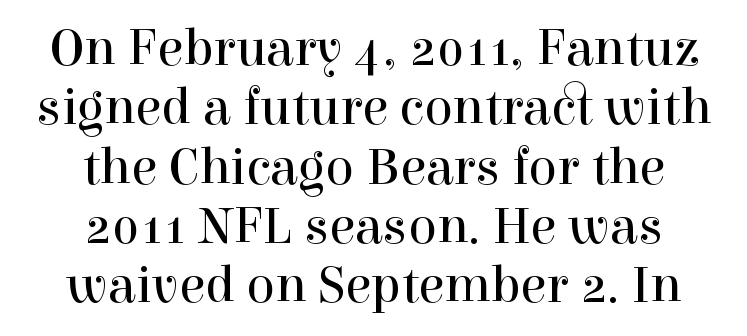
The lettering stays uniformly vertical, giving the passage a roman look. The characters display serif detailing at their extremities. Stems here are at most as thick as an everyday book face. Character widths vary here, with narrow letters taking less room than wide ones.
